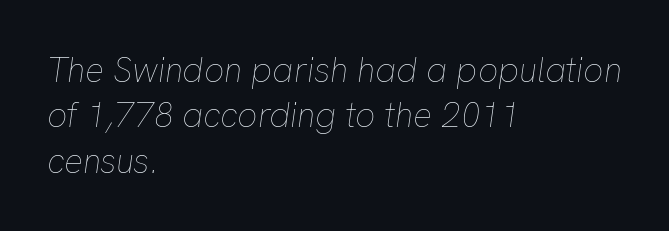
The image shows 35 px thin type, italic (leaning right); set left-aligned, normal line spacing (1.3x), normal letter spacing, not underlined; low stroke contrast and a medium x-height.
